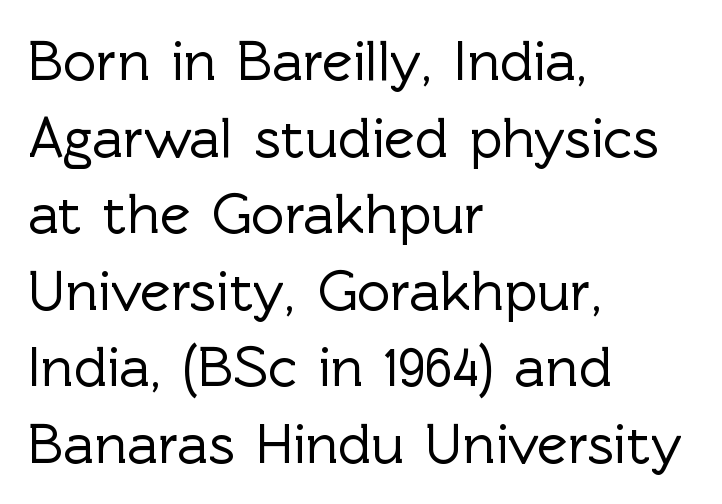
The image shows 58 px sans-serif type, upright; set left-aligned, normal line spacing (1.32x), normal letter spacing, not underlined; a medium x-height.
